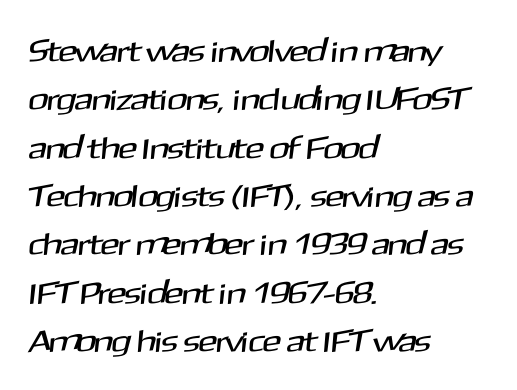
Q: Is the typeface a serif or a sans-serif typeface? A: Sans-serif.
Q: Is the text underlined? A: No.
Q: How is the paragraph aligned? A: Left-aligned.
Q: Is the spacing between letters normal or unusually wide? A: Normal.
Q: Is the spacing between lines tight, normal or loose? A: Normal.
Q: Width (condensed, normal, or wide)? A: Normal.
Q: Stroke contrast? A: Medium.
Q: x-height? A: Medium.
Q: Monospaced? A: No.
